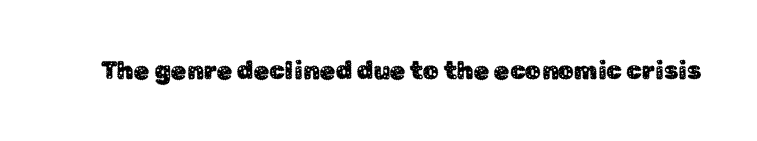
Q: Is the text italic (slanted)? A: No, it is upright.
Q: Is the text underlined? A: No.
Q: Is the spacing between letters normal or unusually wide? A: Normal.
